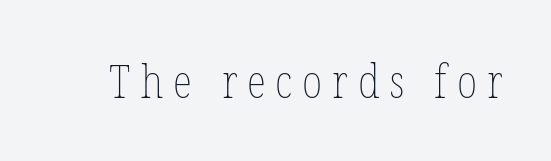
A clean baseline with only descenders dipping below it. The passage shown is typed in a proportional face where columns would drift. Each stroke keeps to a modest, everyday thickness or less. How are the letters spaced? Widely, with obvious added tracking. Is there any slant? The stems are plumb.
